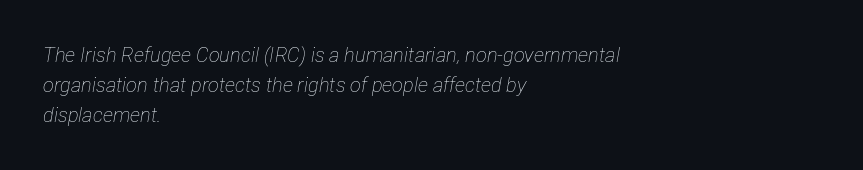
{"italic": "yes", "lean": "right", "slant_degrees": 12, "bold": "no", "underline": "no", "align": "left", "line_spacing": "normal", "line_spacing_ratio": 1.5, "letter_spacing": "normal", "letter_spacing_em": 0.0, "glyph_px": 20}
